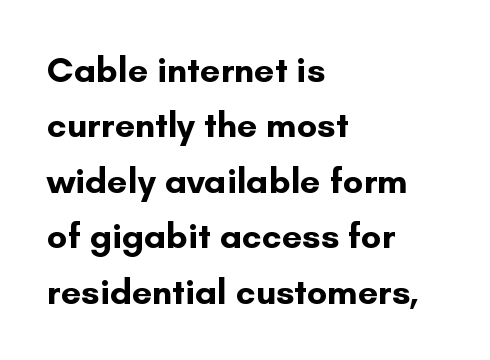
{"serif": "no", "italic": "no", "bold": "yes", "weight": "bold", "width": "normal", "stroke_contrast": "low", "x_height": "small", "monospaced": "no", "underline": "no", "align": "left", "line_spacing": "normal", "line_spacing_ratio": 1.54, "letter_spacing": "normal", "letter_spacing_em": 0.0, "glyph_px": 36}
